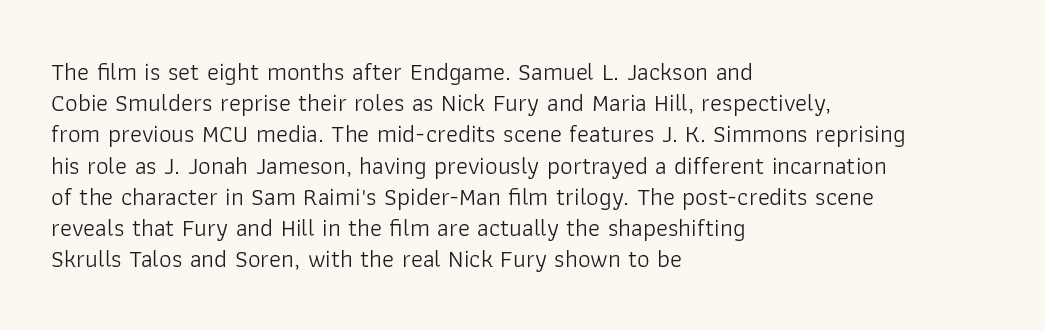
{"italic": "no", "bold": "no", "underline": "no", "align": "left", "line_spacing": "normal", "line_spacing_ratio": 1.25, "letter_spacing": "normal", "letter_spacing_em": 0.0, "glyph_px": 25}
